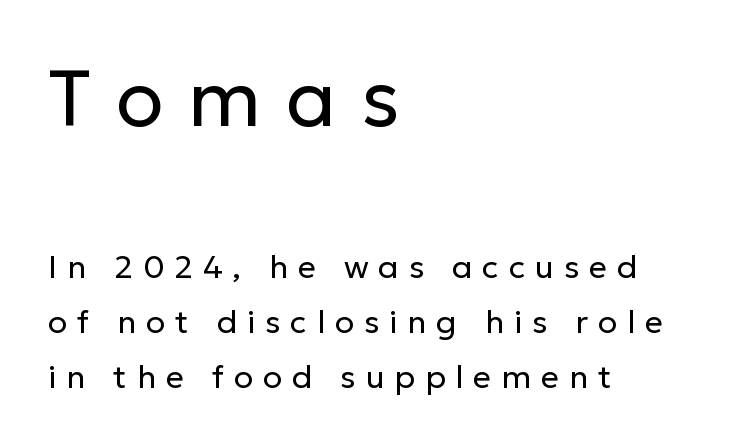
The image shows 79 px regular-weight sans-serif type, upright; set left-aligned, line spacing 1.71x, unusually wide letter spacing (+0.31 em), not underlined; the first (top) block is 2.47x larger; low stroke contrast and a medium x-height.
